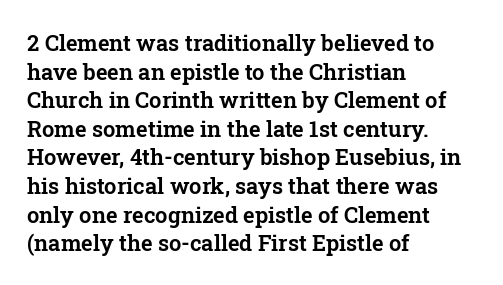
A normal amount of white space separates one row of letters from the next. Unmarked baselines from the first word to the last. These lines were composed using upright roman letters. Compared with typical body copy, the letter spacing here is the same. Line beginnings align vertically; line endings do not.
